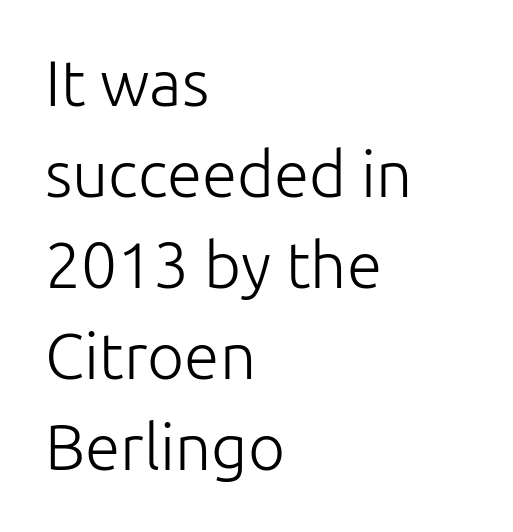
The rendering shows plain stroke endings on the letterforms — a sans-serif design. The foot of each line stays bare and open. Compared with a typical body face, this is equally light or lighter still. Unlike italic type, these characters show no tilt at all. Vertically, the passage feels balanced, rows spaced as you'd expect.
